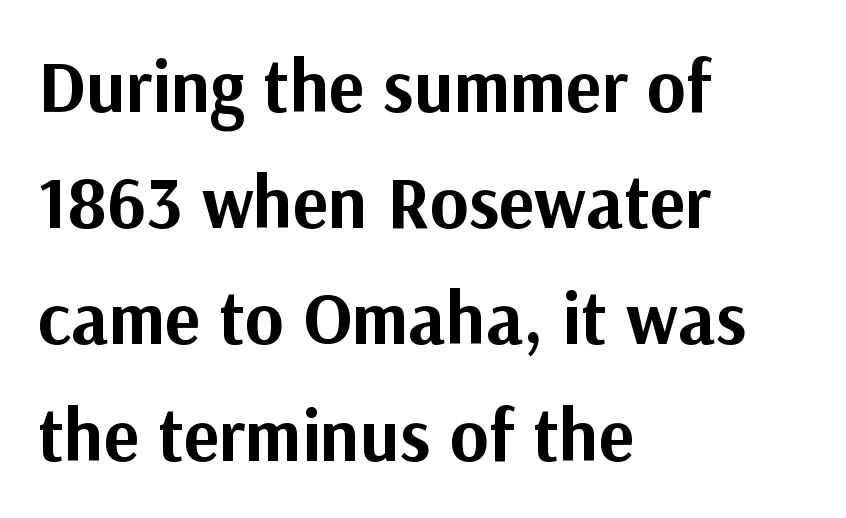
The image shows 74 px bold sans-serif type, upright; set left-aligned, normal line spacing (1.57x), normal letter spacing, not underlined; medium stroke contrast and a medium x-height.
